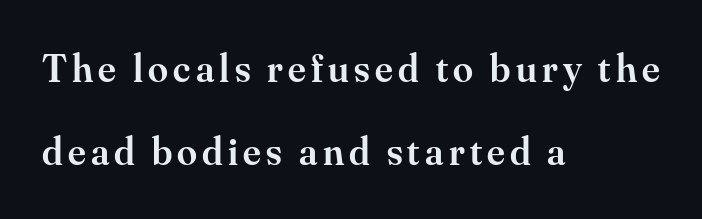
The image shows 40 px semibold serif type, upright; set left-aligned, loose line spacing (2.08x), not underlined; medium stroke contrast and a small x-height.
